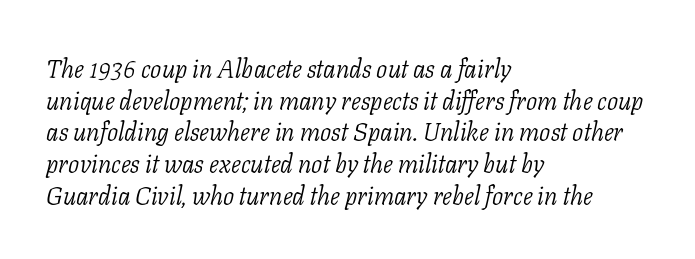
Honestly, the letter spacing is just normal — you wouldn't notice it. Notice how the stems are inclined rather than vertical — that's the hallmark of italics. Quick note: underline off. Typeset ragged right — the left edge is the straight one.
